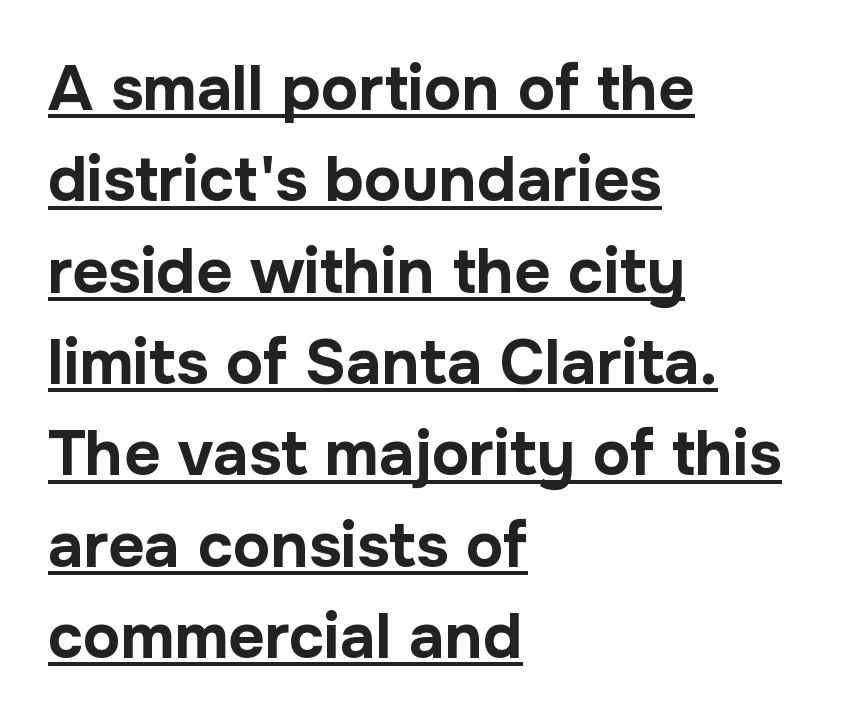
Q: Is the text bold? A: Yes.
Q: Is the text italic (slanted)? A: No, it is upright.
Q: Is the typeface a serif or a sans-serif typeface? A: Sans-serif.
Q: Is the text underlined? A: Yes.
Q: How is the paragraph aligned? A: Left-aligned.
Q: Is the spacing between letters normal or unusually wide? A: Normal.
Q: Is the spacing between lines tight, normal or loose? A: Normal.
Q: Width (condensed, normal, or wide)? A: Normal.
Q: Stroke contrast? A: Low.
Q: x-height? A: Medium.
Q: Monospaced? A: No.
